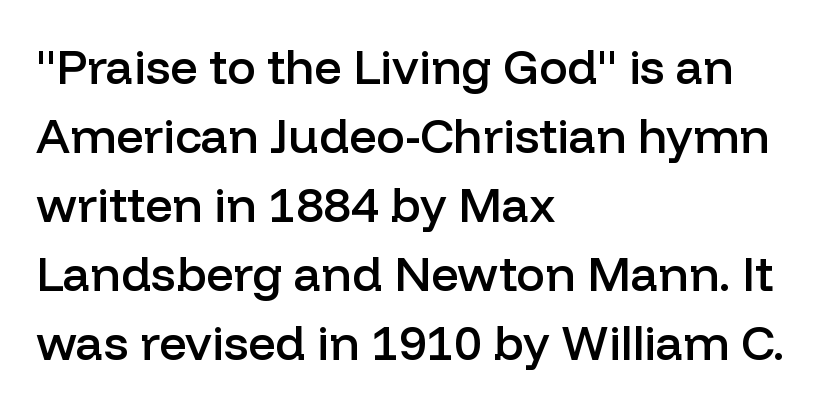
Q: Is the text bold? A: Semi-bold.
Q: Is the text italic (slanted)? A: No, it is upright.
Q: Is the typeface a serif or a sans-serif typeface? A: Sans-serif.
Q: Is the text underlined? A: No.
Q: How is the paragraph aligned? A: Left-aligned.
Q: Is the spacing between letters normal or unusually wide? A: Normal.
Q: Is the spacing between lines tight, normal or loose? A: Normal.
Q: Width (condensed, normal, or wide)? A: Normal.
Q: Stroke contrast? A: Low.
Q: x-height? A: Medium.
Q: Monospaced? A: No.
